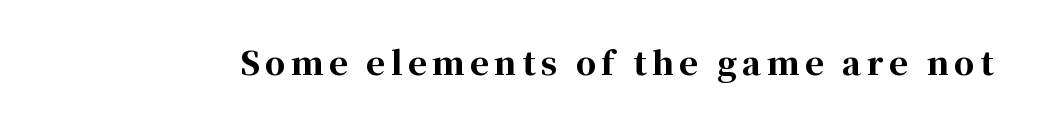
The image shows 32 px bold serif type, upright; set not underlined; high stroke contrast and a medium x-height.
